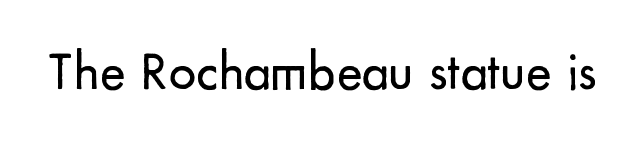
The image shows 54 px regular-weight sans-serif type, upright; set normal letter spacing, not underlined; low stroke contrast and a small x-height.
